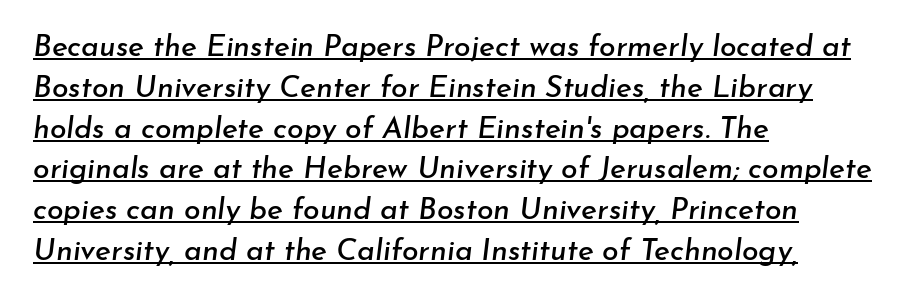
{"italic": "yes", "lean": "right", "slant_degrees": 7, "width": "normal", "stroke_contrast": "low", "x_height": "small", "monospaced": "no", "underline": "yes", "align": "left", "line_spacing": "normal", "line_spacing_ratio": 1.36, "letter_spacing": "normal", "letter_spacing_em": 0.0, "glyph_px": 30}
